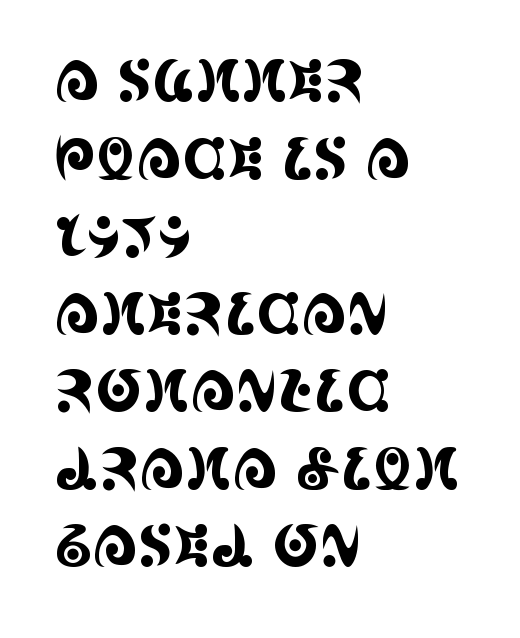
Q: Is the text italic (slanted)? A: No, it is upright.
Q: Is the typeface a serif or a sans-serif typeface? A: Serif.
Q: Is the text underlined? A: No.
Q: How is the paragraph aligned? A: Left-aligned.
Q: Is the spacing between letters normal or unusually wide? A: Normal.
Q: Is the spacing between lines tight, normal or loose? A: Normal.
Q: Width (condensed, normal, or wide)? A: Condensed.
Q: x-height? A: Large.
Q: Monospaced? A: No.
